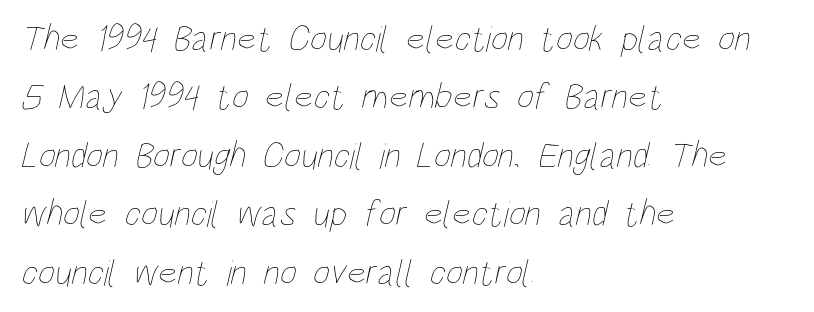
The image shows 37 px thin, condensed type; set left-aligned, normal line spacing (1.58x), normal letter spacing, not underlined; low stroke contrast and a large x-height.
